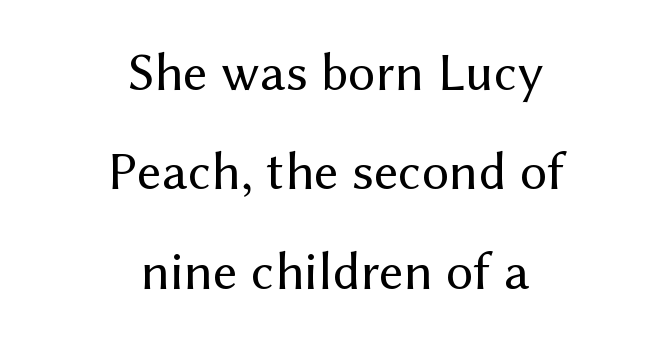
{"serif": "no", "italic": "no", "bold": "no", "weight": "regular", "width": "normal", "stroke_contrast": "medium", "x_height": "medium", "monospaced": "no", "underline": "no", "align": "center", "line_spacing_ratio": 1.84, "letter_spacing": "normal", "letter_spacing_em": 0.0, "glyph_px": 54}
